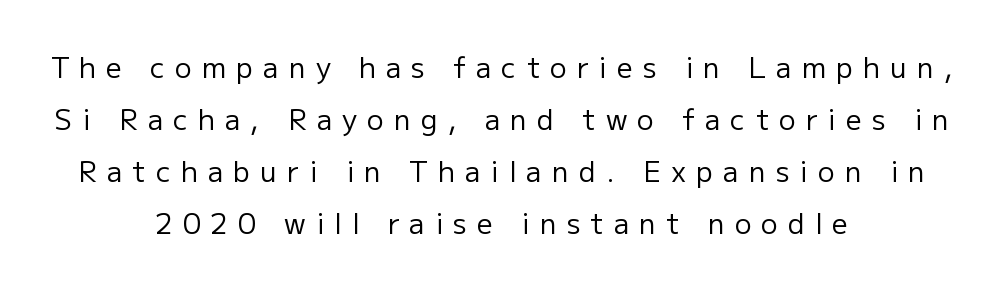
The image shows 28 px regular-weight sans-serif type, upright; set centered, line spacing 1.86x, unusually wide letter spacing (+0.36 em), not underlined; low stroke contrast and a medium x-height.
